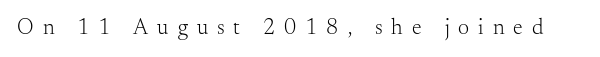
The image shows 22 px text type, upright; set unusually wide letter spacing (+0.41 em), not underlined.
